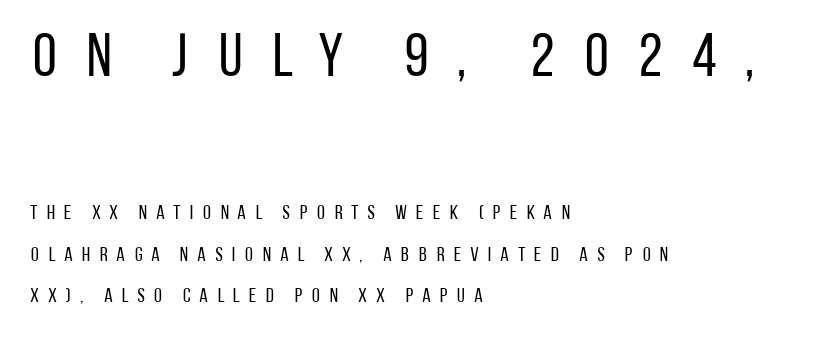
The image shows 61 px regular-weight, condensed sans-serif type, upright; set left-aligned, loose line spacing (2.06x), unusually wide letter spacing (+0.41 em), not underlined; the first (top) block is 3.05x larger; low stroke contrast and a large x-height.
